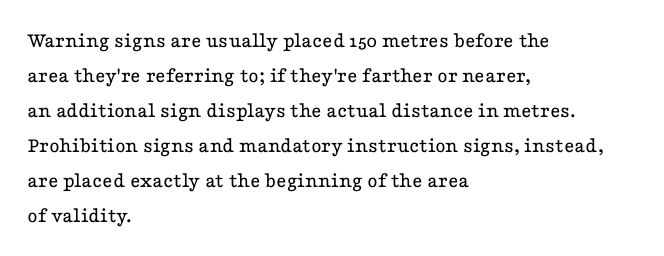
Q: Is the text bold? A: No.
Q: Is the text italic (slanted)? A: No, it is upright.
Q: Is the text underlined? A: No.
Q: How is the paragraph aligned? A: Left-aligned.
Q: Is the spacing between letters normal or unusually wide? A: Normal.
Q: Is the spacing between lines tight, normal or loose? A: Normal.
